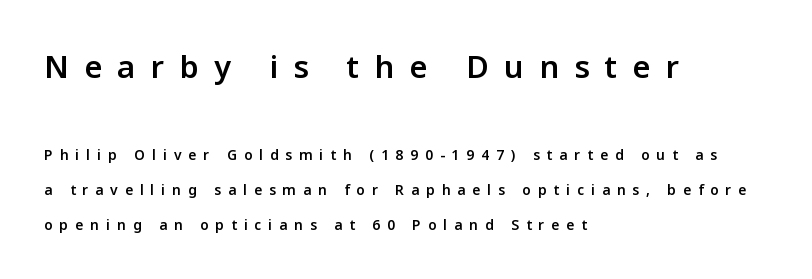
Each new line begins a long way beneath the previous one. You could not count columns in this text — the font is proportionally spaced. The face used here appears at its bigger size in the upper chunk. Short note: letters widely spaced.
